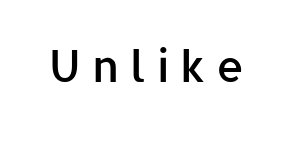
{"serif": "no", "italic": "no", "bold": "semi", "weight": "semibold", "width": "normal", "stroke_contrast": "low", "x_height": "medium", "monospaced": "no", "underline": "no", "letter_spacing": "wide", "letter_spacing_em": 0.25, "glyph_px": 44}
